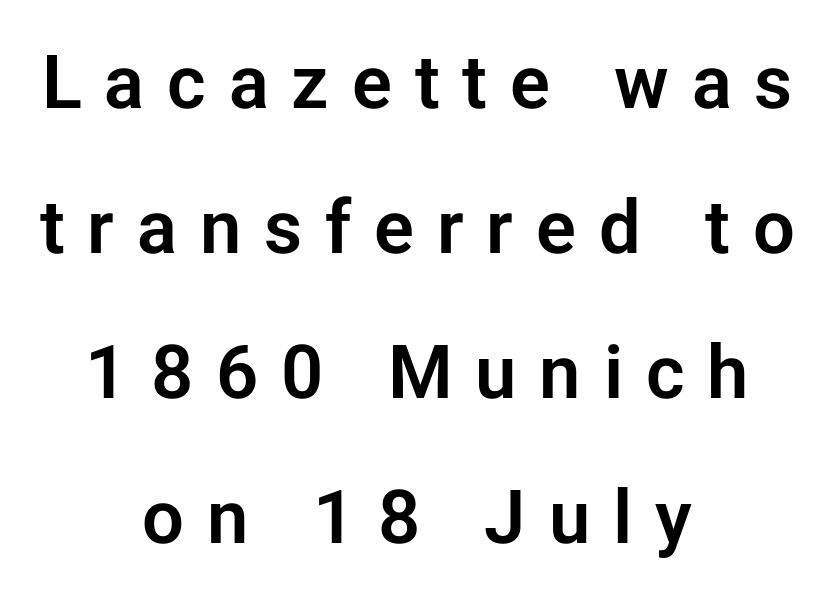
The image shows 74 px sans-serif type, upright; set centered, loose line spacing (1.96x), unusually wide letter spacing (+0.31 em), not underlined; low stroke contrast and a medium x-height.
